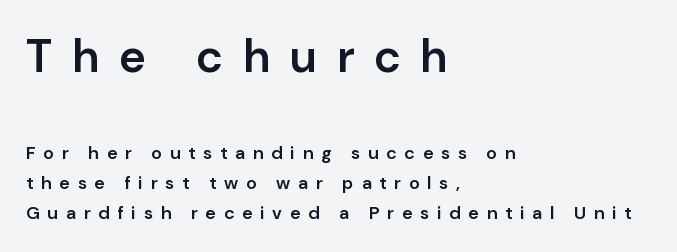
{"serif": "no", "italic": "no", "bold": "semi", "weight": "semibold", "width": "normal", "stroke_contrast": "low", "x_height": "medium", "monospaced": "no", "underline": "no", "align": "left", "line_spacing": "normal", "line_spacing_ratio": 1.69, "letter_spacing": "wide", "letter_spacing_em": 0.43, "larger_block": "first", "size_ratio": 2.56, "glyph_px": 46}
